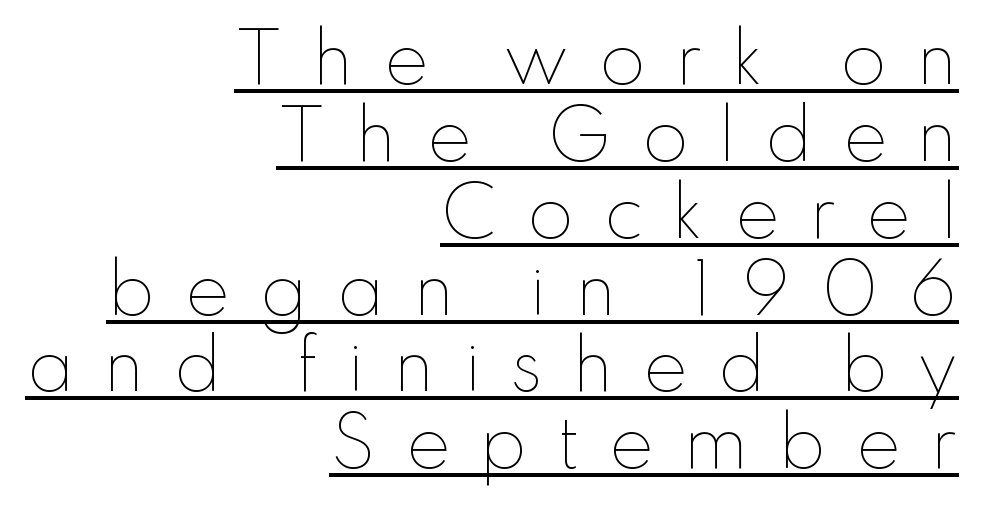
Stems and bowls with no extra thickness — not bold. Compared with undecorated copy, this sample adds a rule below the words. If you measured baseline to baseline, you'd find a short distance. This sample uses expanded letter spacing, leaving extra air between glyphs.
